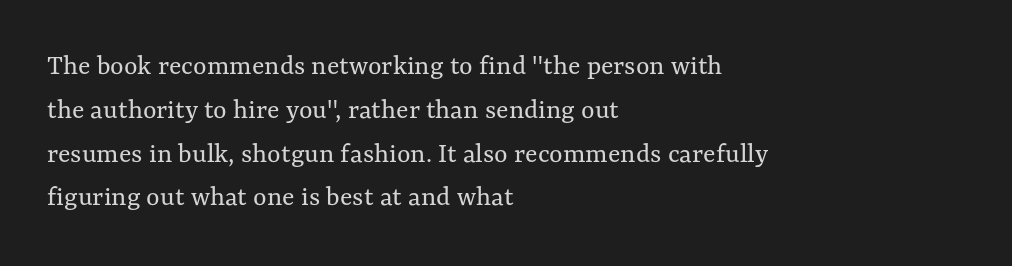
These lines were composed using upright roman letters. Leftover space on each line is placed entirely after the last word. Underlining? Definitely not there. The passage shown stacks its lines at a standard gap. Here the designer chose a conventional face with non-uniform glyph widths.
